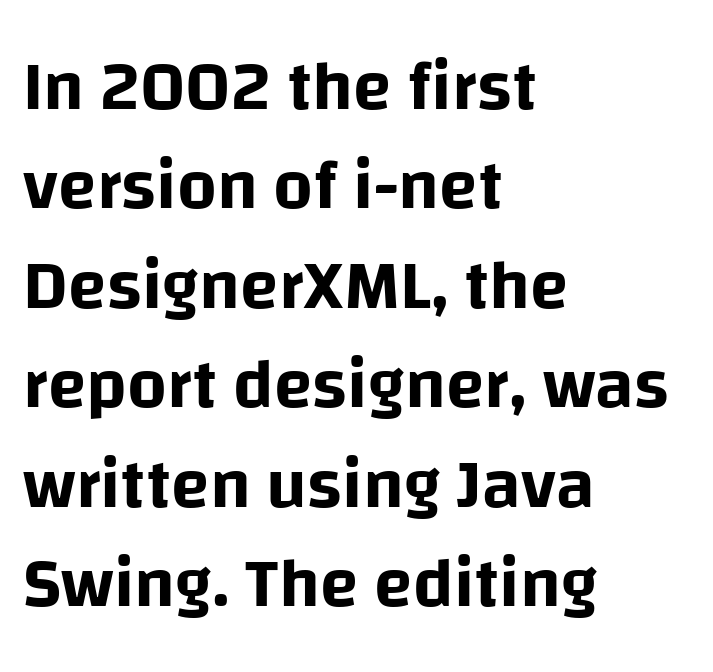
{"serif": "no", "italic": "no", "width": "normal", "stroke_contrast": "low", "x_height": "large", "monospaced": "no", "underline": "no", "align": "left", "line_spacing": "normal", "line_spacing_ratio": 1.42, "letter_spacing": "normal", "letter_spacing_em": 0.0, "glyph_px": 70}
